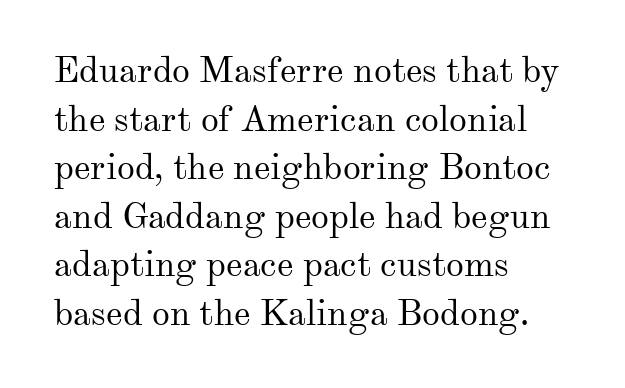
The image shows 36 px regular-weight serif type, upright; set left-aligned, normal line spacing (1.35x), normal letter spacing, not underlined; medium stroke contrast and a small x-height.
